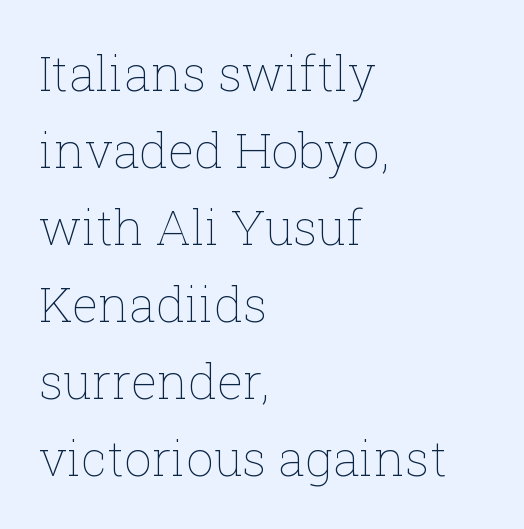
Q: Is the text bold? A: No.
Q: Is the text italic (slanted)? A: No, it is upright.
Q: Is the text underlined? A: No.
Q: How is the paragraph aligned? A: Left-aligned.
Q: Is the spacing between letters normal or unusually wide? A: Normal.
Q: Is the spacing between lines tight, normal or loose? A: Normal.
Q: Width (condensed, normal, or wide)? A: Normal.
Q: Stroke contrast? A: Low.
Q: x-height? A: Medium.
Q: Monospaced? A: No.
